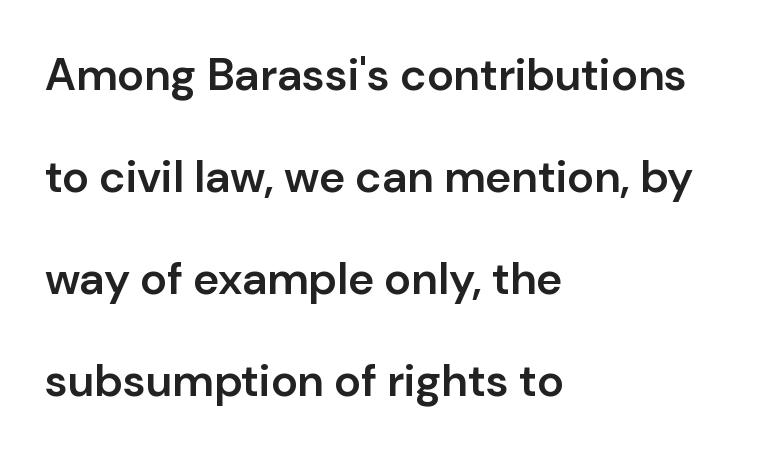
The image shows 45 px semibold sans-serif type, upright; set left-aligned, loose line spacing (2.27x), normal letter spacing, not underlined; low stroke contrast and a medium x-height.
